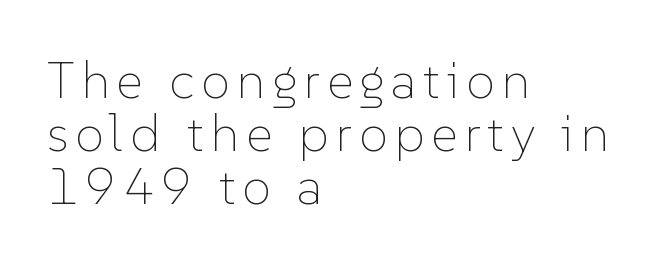
{"italic": "no", "bold": "no", "weight": "thin", "width": "normal", "stroke_contrast": "low", "x_height": "medium", "monospaced": "no", "underline": "no", "align": "left", "line_spacing": "tight", "line_spacing_ratio": 1.02, "glyph_px": 52}
